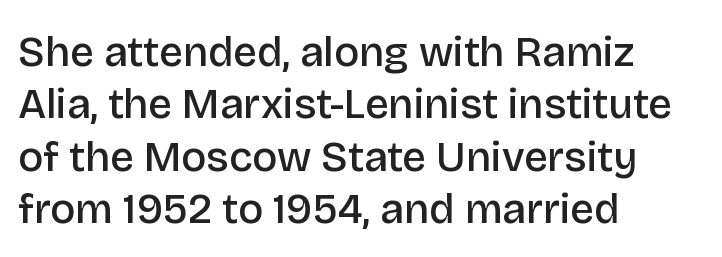
The image shows 42 px semibold sans-serif type, upright; set left-aligned, normal line spacing (1.25x), normal letter spacing, not underlined; low stroke contrast and a large x-height.
